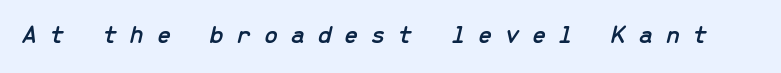
The string is rendered with underlining switched off. Observe the wide spacing: letters keep a clear distance from each other. This sample uses an oblique cut, with every glyph tilted off the vertical.
